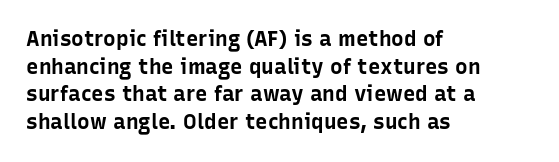
The image shows 21 px bold type, upright; set left-aligned, normal line spacing (1.32x), normal letter spacing, not underlined.
